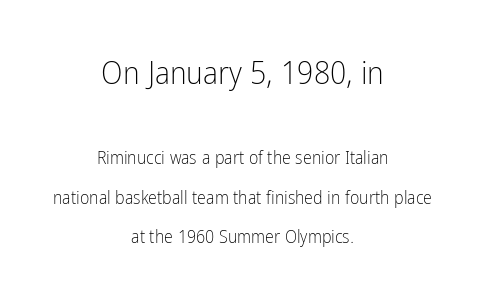
The image shows 32 px light, condensed sans-serif type, upright; set centered, loose line spacing (2.18x), normal letter spacing, not underlined; the first (top) block is 1.78x larger; low stroke contrast and a medium x-height.
